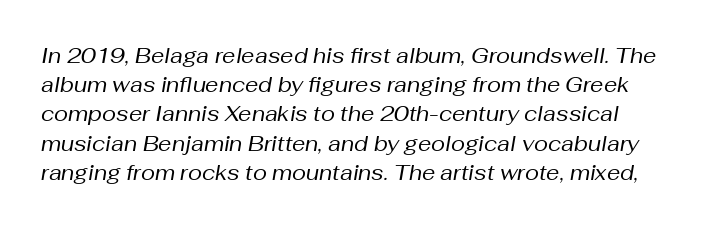
The image shows 21 px text type, italic (leaning right); set normal line spacing (1.39x), normal letter spacing, not underlined.
